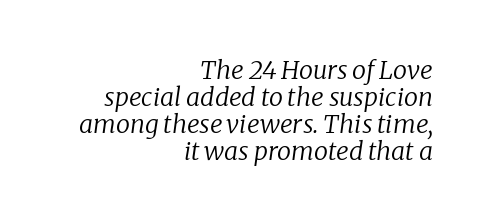
What's the leading like? Squeezed, with rows nearly overlapping. Style check: oblique. Letter spacing: default. Unbolded letterforms with no extra heft. The ragged edge is on the left, which tells us the setting is flush right. Descenders hang freely into open space.
